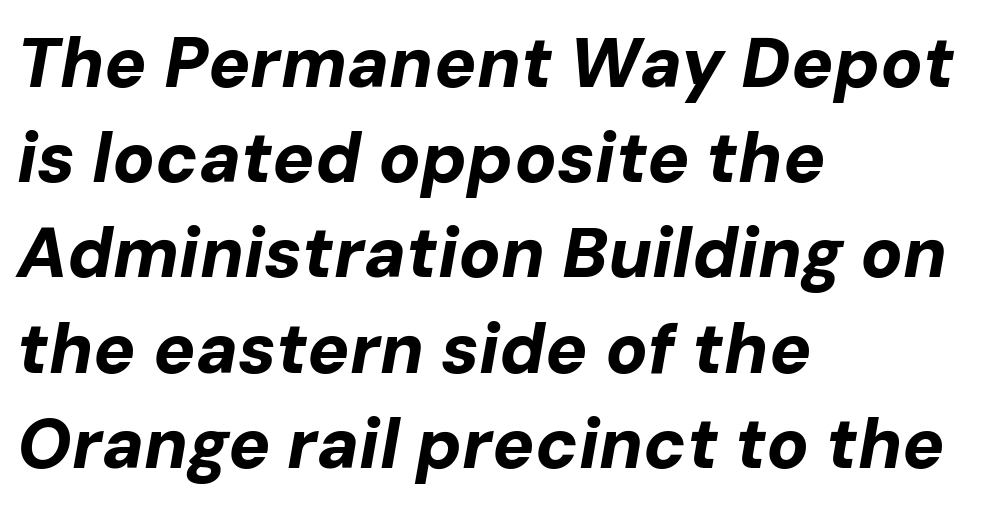
The lines are quadded left. When letters slant like this, we call the style italic. Regular leading. Note the varied advance widths — an 'i' is clearly narrower than an 'm'.
